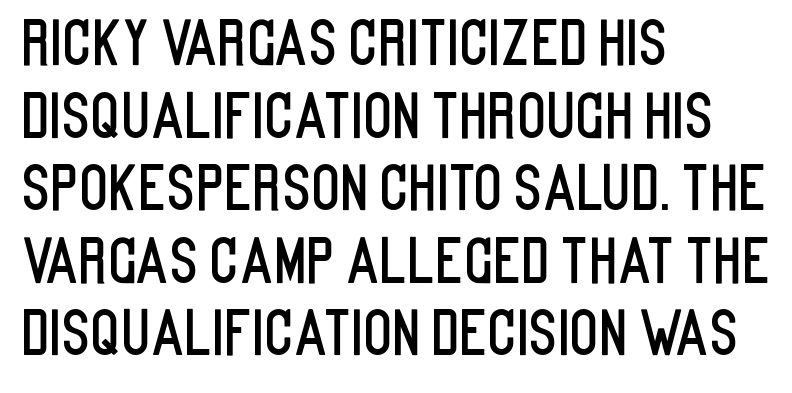
The lines in this sample share a left origin and differ only in where they stop. Here the designer chose a conventional face with non-uniform glyph widths. The characters display no serif detailing; their extremities are plain. The letters stand straight up with perfectly vertical stems. Type without underlining. Spacing between characters is what you'd get straight out of the box.
